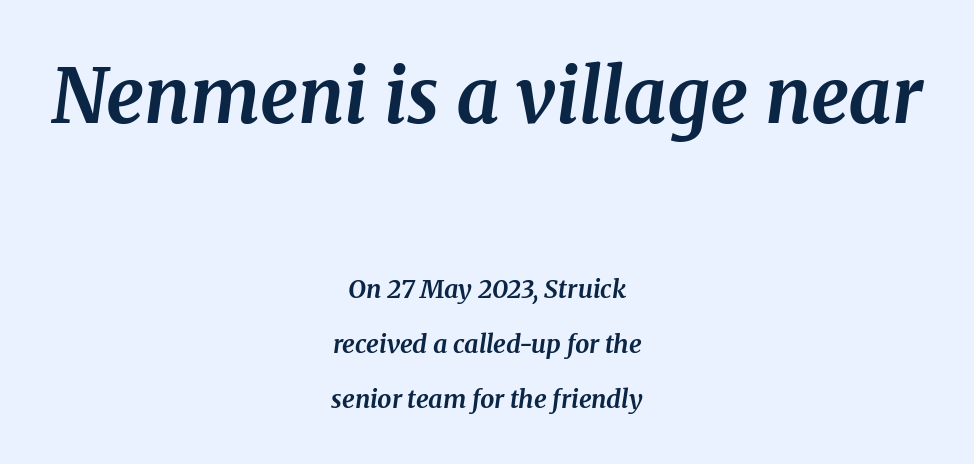
{"serif": "yes", "italic": "yes", "lean": "right", "slant_degrees": 8, "bold": "yes", "weight": "bold", "width": "normal", "stroke_contrast": "medium", "x_height": "medium", "monospaced": "no", "underline": "no", "align": "center", "line_spacing": "loose", "line_spacing_ratio": 2.19, "letter_spacing": "normal", "letter_spacing_em": 0.0, "larger_block": "first", "size_ratio": 3.0, "glyph_px": 75}
